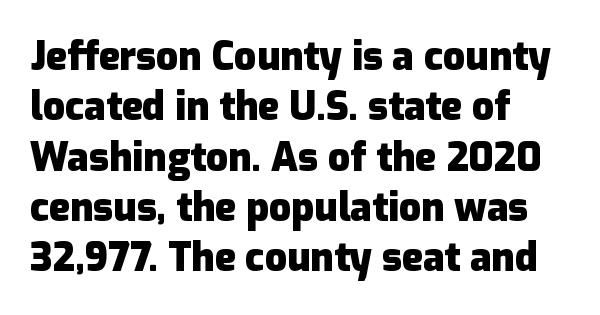
Q: Is the text bold? A: Yes.
Q: Is the text italic (slanted)? A: No, it is upright.
Q: Is the typeface a serif or a sans-serif typeface? A: Sans-serif.
Q: Is the text underlined? A: No.
Q: How is the paragraph aligned? A: Left-aligned.
Q: Is the spacing between letters normal or unusually wide? A: Normal.
Q: Is the spacing between lines tight, normal or loose? A: Normal.
Q: Width (condensed, normal, or wide)? A: Normal.
Q: Stroke contrast? A: Low.
Q: x-height? A: Medium.
Q: Monospaced? A: No.
